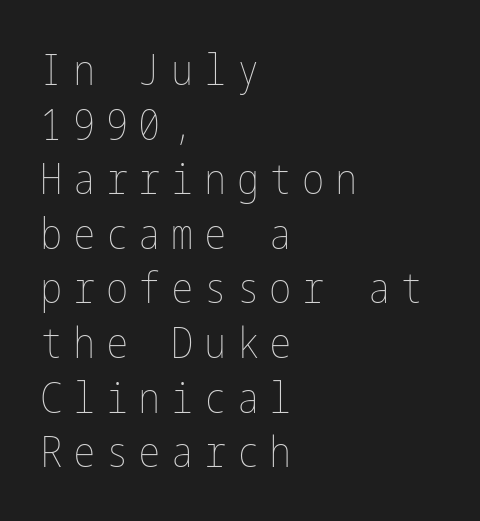
The image shows 42 px thin, condensed type, upright; set left-aligned, normal line spacing (1.3x), unusually wide letter spacing (+0.25 em), not underlined; low stroke contrast and a medium x-height.
